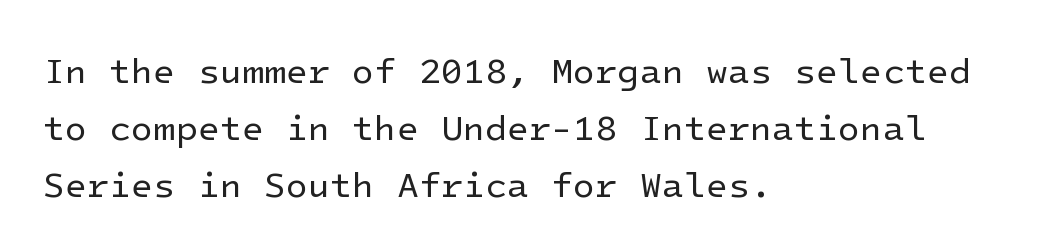
The space directly below the letters is spotless. The face used here is a sans, in the tradition of grotesques and geometrics. How would I describe the line gaps? Plain and ordinary. The letters stand straight up with perfectly vertical stems. The font sits on the lighter half of the weight spectrum, regular included. Default kerning and tracking; the words read as compact shapes.
